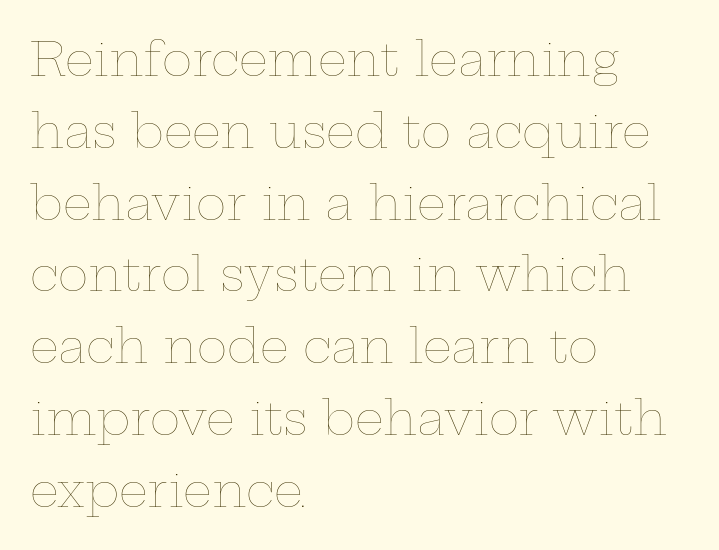
Q: Is the text bold? A: No.
Q: Is the text italic (slanted)? A: No, it is upright.
Q: Is the text underlined? A: No.
Q: How is the paragraph aligned? A: Left-aligned.
Q: Is the spacing between letters normal or unusually wide? A: Normal.
Q: Is the spacing between lines tight, normal or loose? A: Normal.
Q: Width (condensed, normal, or wide)? A: Wide.
Q: Stroke contrast? A: Low.
Q: x-height? A: Medium.
Q: Monospaced? A: No.
